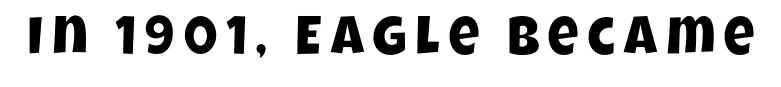
{"serif": "no", "width": "condensed", "stroke_contrast": "low", "x_height": "large", "monospaced": "no", "underline": "no", "glyph_px": 54}
